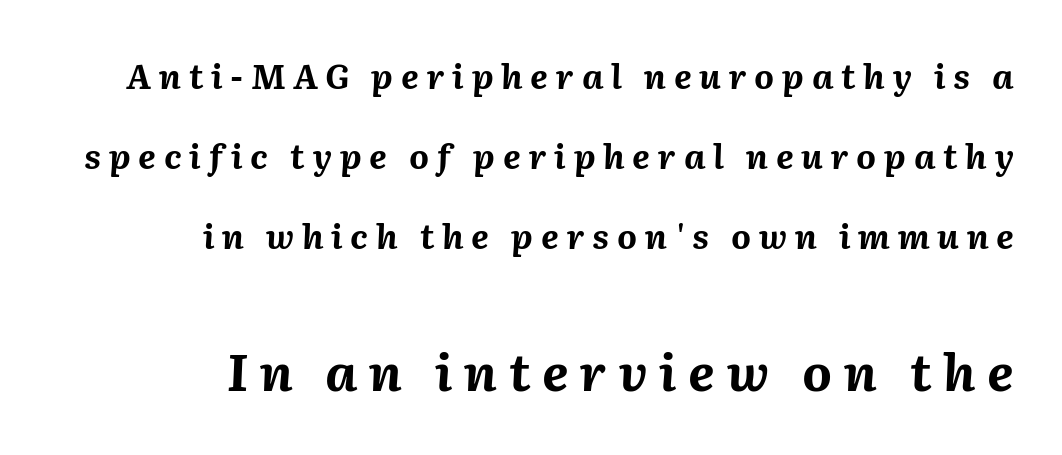
Q: Is the text bold? A: Yes.
Q: Is the text italic (slanted)? A: Yes, it leans right by about 2 degrees.
Q: Is the text underlined? A: No.
Q: How is the paragraph aligned? A: Right-aligned.
Q: Is the spacing between letters normal or unusually wide? A: Unusually wide.
Q: Is the spacing between lines tight, normal or loose? A: Loose.
Q: Which block of text is set in a larger size, the first (top) or the second (bottom)? A: The second (bottom) one.
Q: Width (condensed, normal, or wide)? A: Normal.
Q: Stroke contrast? A: Medium.
Q: x-height? A: Medium.
Q: Monospaced? A: No.
